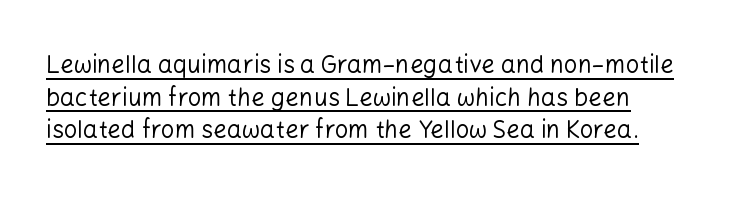
When letters stand straight like this, we call the style roman or upright. In terms of leading, this rendering sits right in the middle. Is there an underline? Yes — a line sits under the letters. Letter spacing: default.
